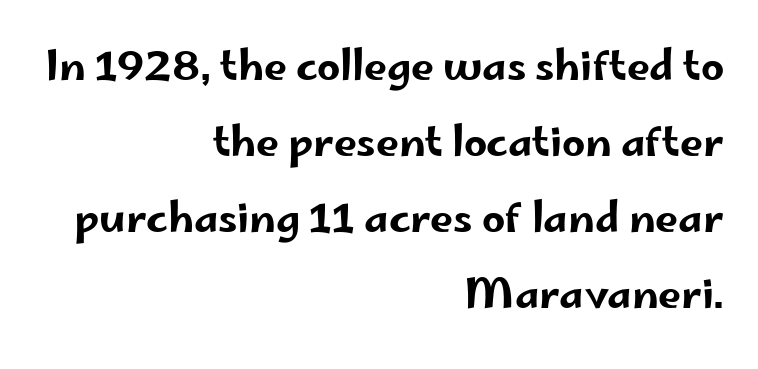
{"serif": "no", "italic": "no", "width": "wide", "stroke_contrast": "low", "x_height": "small", "monospaced": "no", "underline": "no", "align": "right", "line_spacing_ratio": 1.85, "letter_spacing": "normal", "letter_spacing_em": 0.0, "glyph_px": 41}
